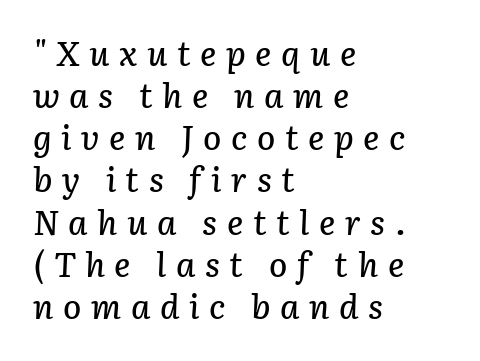
Substantial extra tracking has been applied to these lines. Every row of glyphs begins at an identical x-position on the left. These lines are rendered in a variable-pitch font. Style check: oblique.
